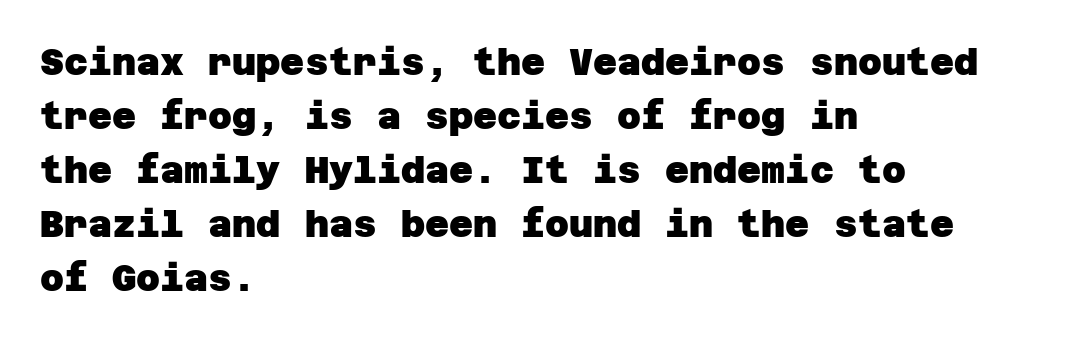
The image shows 37 px heavy sans-serif type; set left-aligned, normal line spacing (1.46x), normal letter spacing, not underlined; low stroke contrast and a large x-height.
